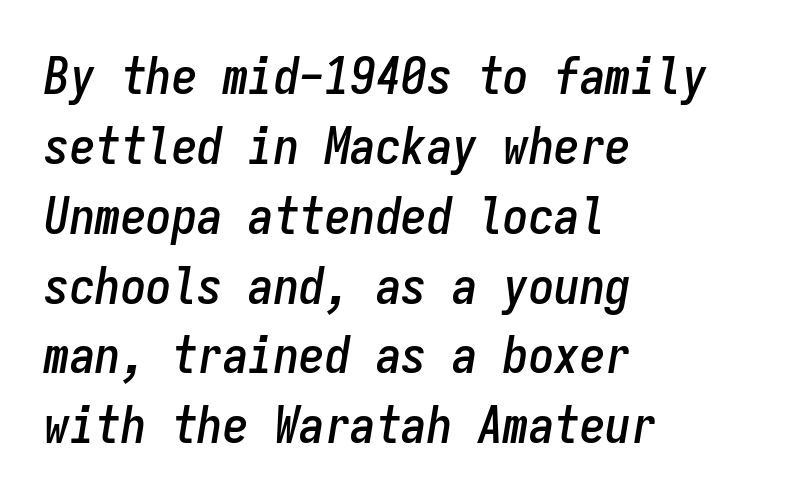
Each letter, wide or thin by design, is forced into the same width here. The vertical gap from one line to the next is medium. Reading down the block, your eye returns to a fixed left position each line. The rendering applies a slant to the glyphs. Nobody drew a line under any word here. These lines keep a tight, regular rhythm from letter to letter.
